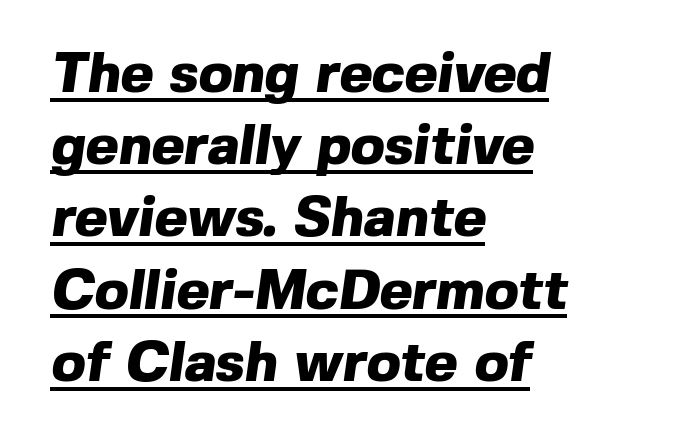
Bold? Absolutely — the strokes are thick and heavy. The passage shown is typeset with a sans-serif family. These lines are rendered in a variable-pitch font. You can see a thin bar hugging the bottom of the glyphs.
